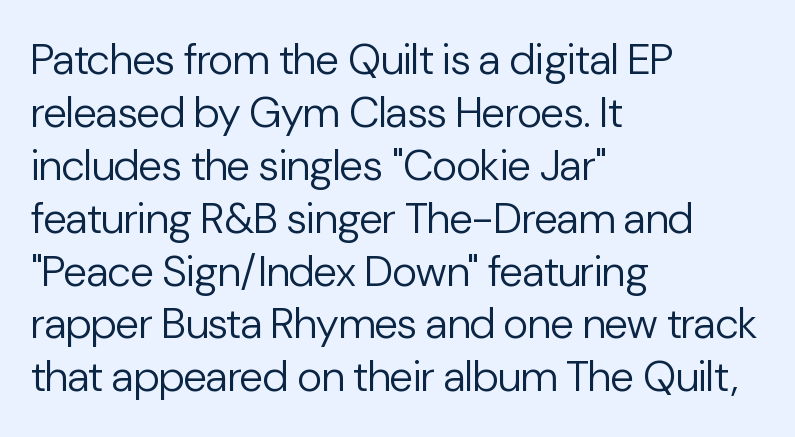
{"serif": "no", "italic": "no", "bold": "no", "weight": "regular", "width": "normal", "stroke_contrast": "low", "x_height": "medium", "monospaced": "no", "underline": "no", "align": "left", "line_spacing_ratio": 1.23, "letter_spacing": "normal", "letter_spacing_em": 0.0, "glyph_px": 43}
